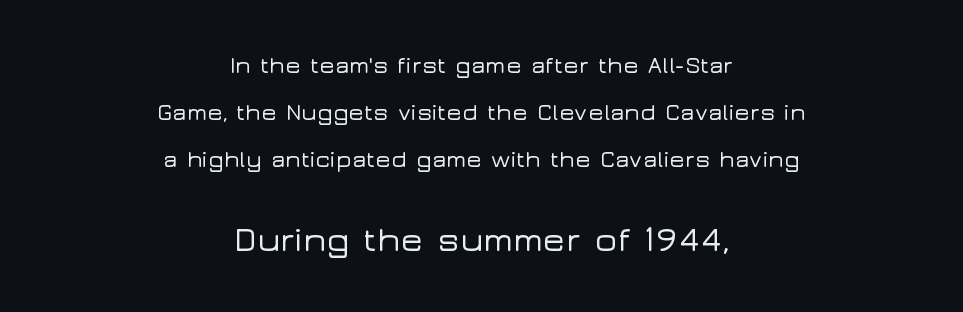
Default kerning and tracking; the words read as compact shapes. The letters advance in unequal steps, a hallmark of proportional type. Type without underlining. The typesetter chose a symmetrical, centered arrangement here. Is there much room between lines? Yes — plenty of vertical air separates them. The face used here appears at its bigger size in the lower chunk.
